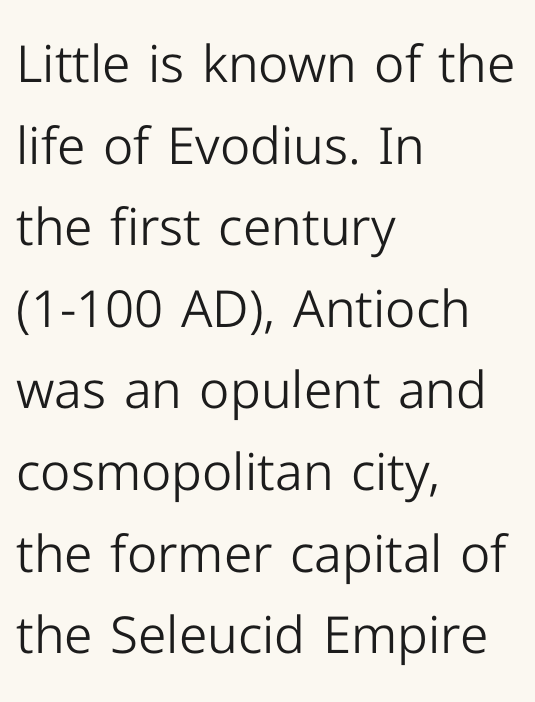
Q: Is the text bold? A: No.
Q: Is the text italic (slanted)? A: No, it is upright.
Q: Is the typeface a serif or a sans-serif typeface? A: Sans-serif.
Q: Is the text underlined? A: No.
Q: How is the paragraph aligned? A: Left-aligned.
Q: Is the spacing between letters normal or unusually wide? A: Normal.
Q: Is the spacing between lines tight, normal or loose? A: Normal.
Q: Width (condensed, normal, or wide)? A: Normal.
Q: Stroke contrast? A: Low.
Q: x-height? A: Medium.
Q: Monospaced? A: No.
